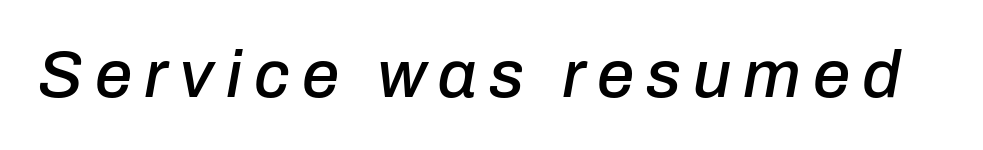
The image shows 67 px text type, italic (leaning right); set not underlined; low stroke contrast and a medium x-height.
